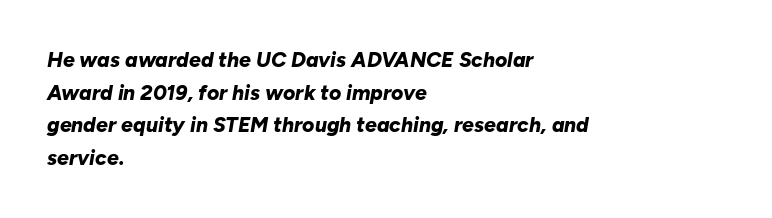
The image shows 21 px bold type, italic (leaning right); set left-aligned, normal line spacing (1.55x), normal letter spacing, not underlined.
